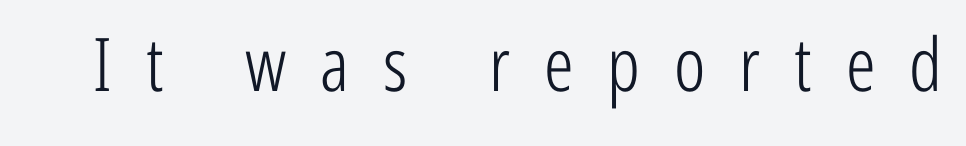
The image shows 74 px light, condensed sans-serif type, upright; set unusually wide letter spacing (+0.46 em), not underlined; low stroke contrast and a medium x-height.
